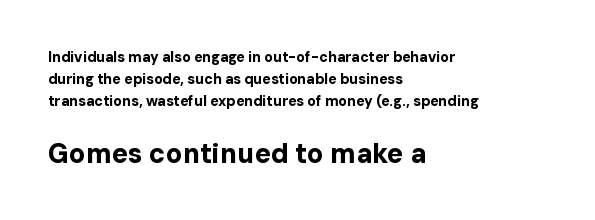
{"italic": "no", "bold": "yes", "underline": "no", "align": "left", "line_spacing": "normal", "line_spacing_ratio": 1.58, "letter_spacing": "normal", "letter_spacing_em": 0.0, "larger_block": "second", "size_ratio": 1.93, "glyph_px": 27}
